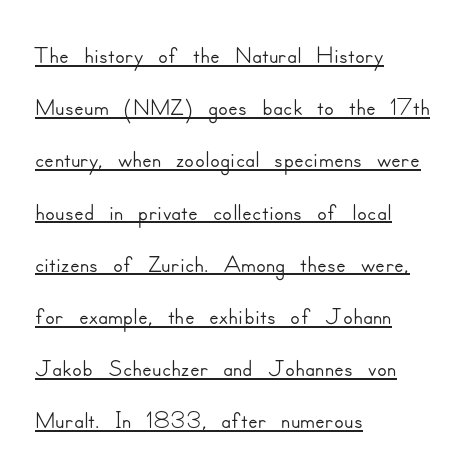
Check where the strokes stop: nothing finishes them off — pure sans. The rendering uses a moderate line-height, typical for paragraphs. Is the letter spacing exaggerated? No — it looks like the ordinary default. Every character sits straight up, as roman type does. The specimen includes a rule beneath the text block's lines.
